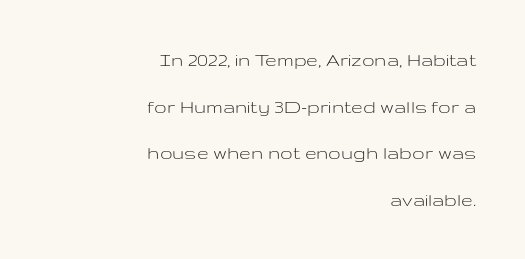
Q: Is the text bold? A: No.
Q: Is the text italic (slanted)? A: No, it is upright.
Q: Is the text underlined? A: No.
Q: How is the paragraph aligned? A: Right-aligned.
Q: Is the spacing between letters normal or unusually wide? A: Normal.
Q: Is the spacing between lines tight, normal or loose? A: Loose.
